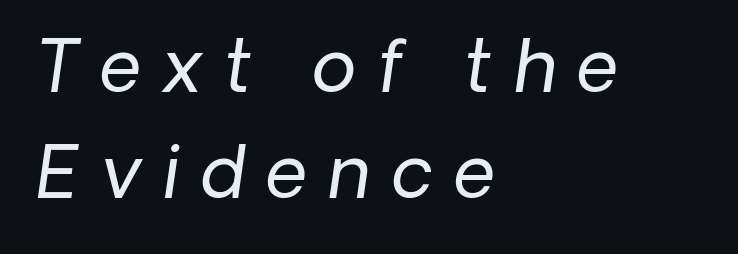
Q: Is the text bold? A: No.
Q: Is the text italic (slanted)? A: Yes, it leans right by about 8 degrees.
Q: Is the text underlined? A: No.
Q: How is the paragraph aligned? A: Left-aligned.
Q: Is the spacing between letters normal or unusually wide? A: Unusually wide.
Q: Is the spacing between lines tight, normal or loose? A: Normal.
Q: Width (condensed, normal, or wide)? A: Normal.
Q: Stroke contrast? A: Low.
Q: x-height? A: Medium.
Q: Monospaced? A: No.
